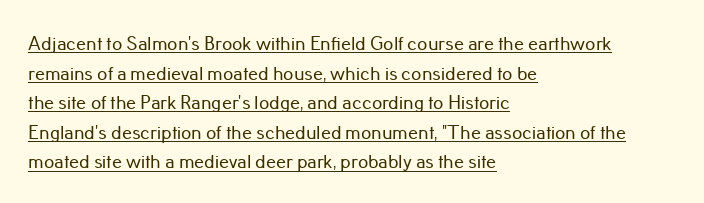
{"italic": "no", "underline": "yes", "align": "left", "line_spacing": "normal", "line_spacing_ratio": 1.48, "letter_spacing": "normal", "letter_spacing_em": 0.0, "glyph_px": 20}
